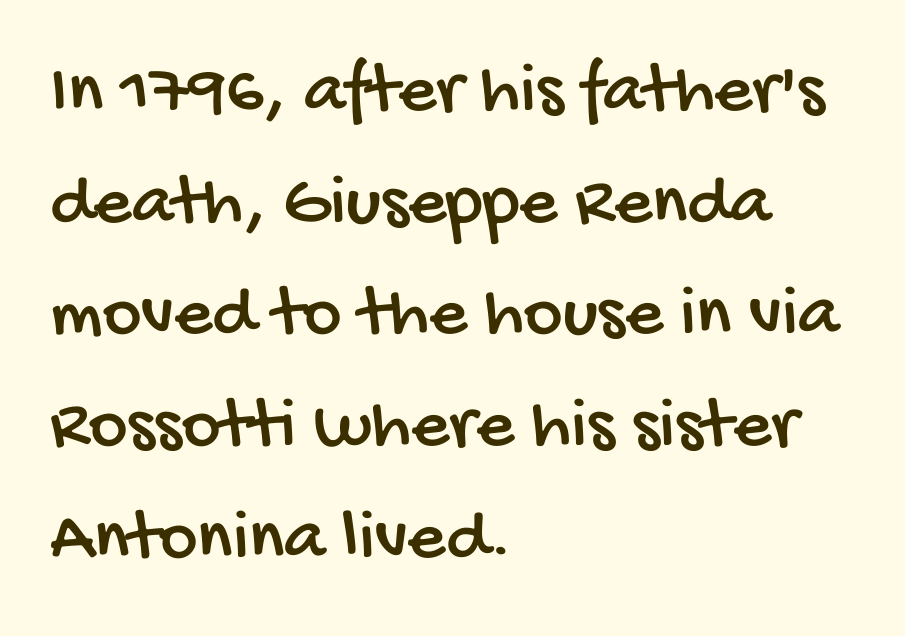
Is this a fixed-width face? No — the glyphs have proportional, varying widths. The block of text has a typical density, with ordinary space between rows. The type is set solid horizontally, with unmodified tracking. The setting favours the left margin, as ordinary paragraphs usually do.
